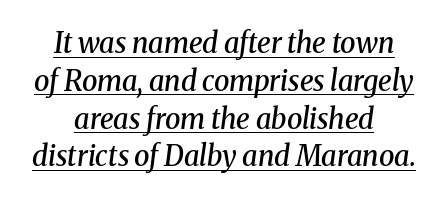
The image shows 28 px semibold serif type, italic (leaning right); set centered, normal line spacing (1.35x), normal letter spacing, underlined; medium stroke contrast and a medium x-height.
